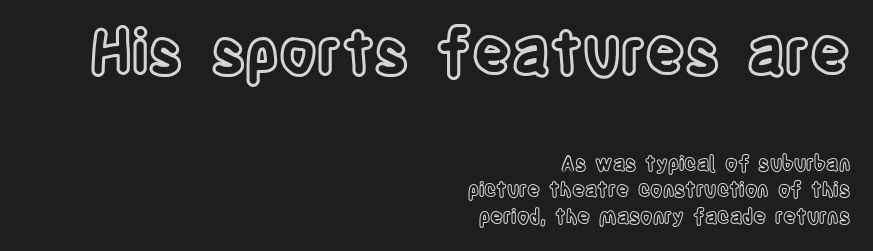
{"italic": "no", "width": "condensed", "x_height": "large", "monospaced": "no", "underline": "no", "align": "right", "line_spacing": "normal", "line_spacing_ratio": 1.34, "letter_spacing": "normal", "letter_spacing_em": 0.0, "larger_block": "first", "size_ratio": 3.05, "glyph_px": 61}
